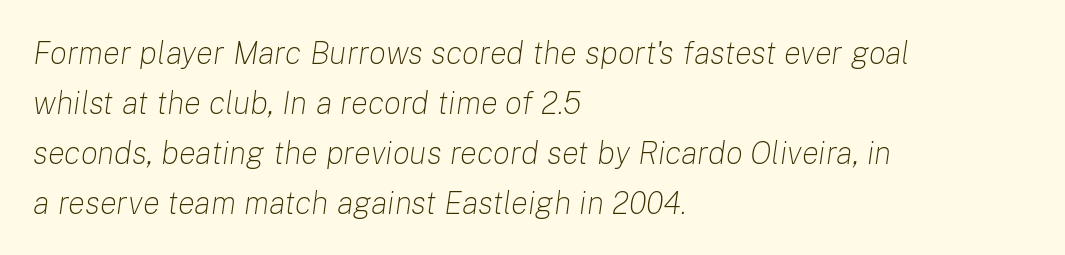
{"italic": "yes", "lean": "right", "slant_degrees": 8, "bold": "no", "weight": "light", "width": "normal", "stroke_contrast": "low", "x_height": "medium", "monospaced": "no", "underline": "no", "align": "left", "line_spacing": "normal", "line_spacing_ratio": 1.56, "letter_spacing": "normal", "letter_spacing_em": 0.0, "glyph_px": 32}
